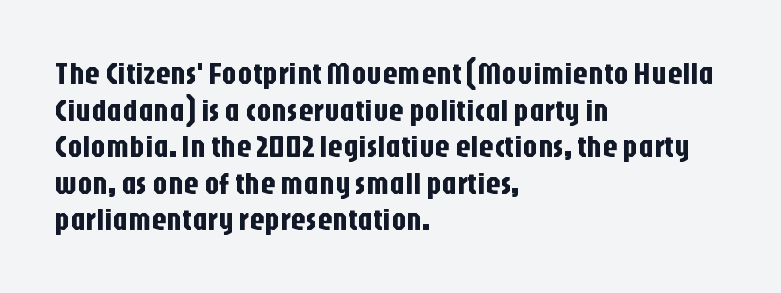
Q: Is the text italic (slanted)? A: No, it is upright.
Q: Is the typeface a serif or a sans-serif typeface? A: Sans-serif.
Q: Is the text underlined? A: No.
Q: How is the paragraph aligned? A: Left-aligned.
Q: Is the spacing between letters normal or unusually wide? A: Normal.
Q: Width (condensed, normal, or wide)? A: Condensed.
Q: Stroke contrast? A: Low.
Q: x-height? A: Large.
Q: Monospaced? A: No.
